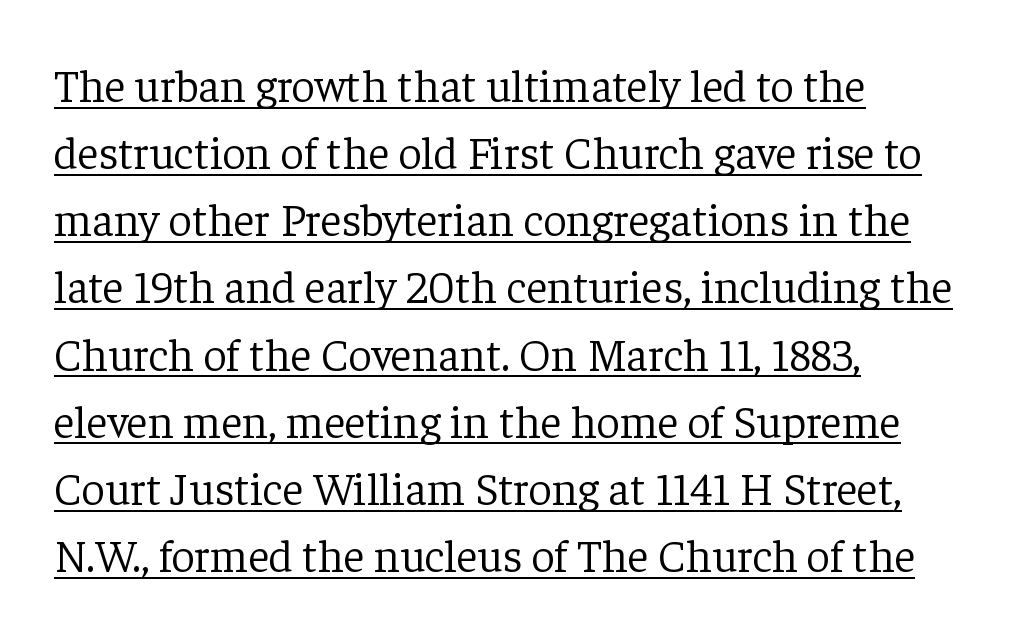
Q: Is the text bold? A: No.
Q: Is the text italic (slanted)? A: No, it is upright.
Q: Is the typeface a serif or a sans-serif typeface? A: Serif.
Q: Is the text underlined? A: Yes.
Q: How is the paragraph aligned? A: Left-aligned.
Q: Is the spacing between letters normal or unusually wide? A: Normal.
Q: Is the spacing between lines tight, normal or loose? A: Normal.
Q: Width (condensed, normal, or wide)? A: Normal.
Q: Stroke contrast? A: Low.
Q: x-height? A: Medium.
Q: Monospaced? A: No.
